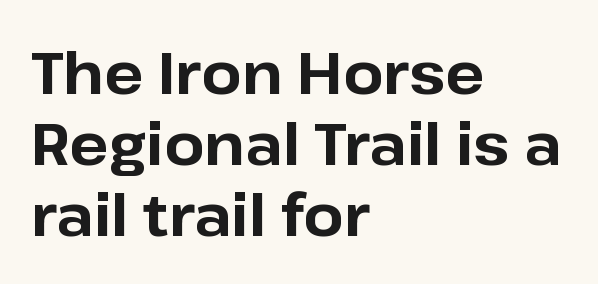
Q: Is the text bold? A: Yes.
Q: Is the text italic (slanted)? A: No, it is upright.
Q: Is the typeface a serif or a sans-serif typeface? A: Sans-serif.
Q: Is the text underlined? A: No.
Q: How is the paragraph aligned? A: Left-aligned.
Q: Is the spacing between letters normal or unusually wide? A: Normal.
Q: Width (condensed, normal, or wide)? A: Normal.
Q: Stroke contrast? A: Low.
Q: x-height? A: Medium.
Q: Monospaced? A: No.
